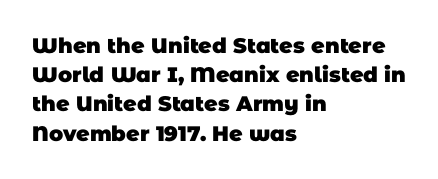
Set as a true bold cut, around the 700 mark. How would I describe the line gaps? Plain and ordinary. The lines are quadded left. Descenders hang freely into open space. Characters follow at the spacing the type designer built in.
